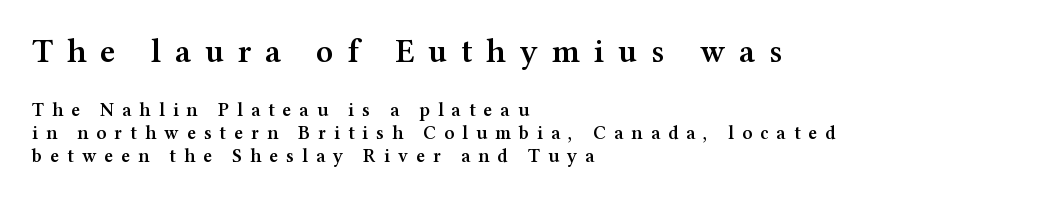
{"serif": "yes", "italic": "no", "bold": "semi", "weight": "semibold", "width": "wide", "stroke_contrast": "medium", "x_height": "medium", "monospaced": "no", "underline": "no", "align": "left", "line_spacing_ratio": 1.22, "letter_spacing": "wide", "letter_spacing_em": 0.42, "larger_block": "first", "size_ratio": 1.74, "glyph_px": 33}
